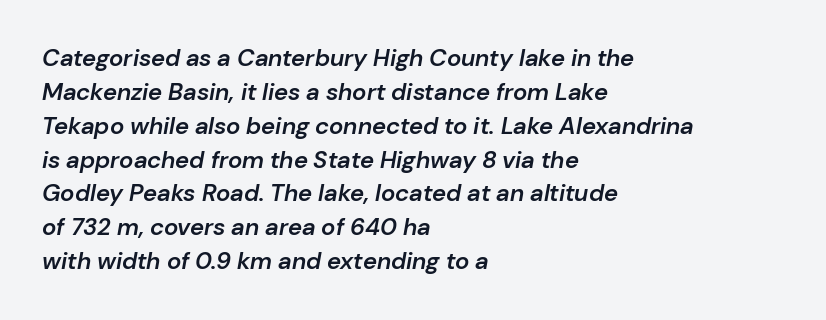
Designer's note — italics engaged. One-word summary of the alignment: left. A typesetter would call this leading conventional body-copy spacing. Check under the words: just untouched page.
